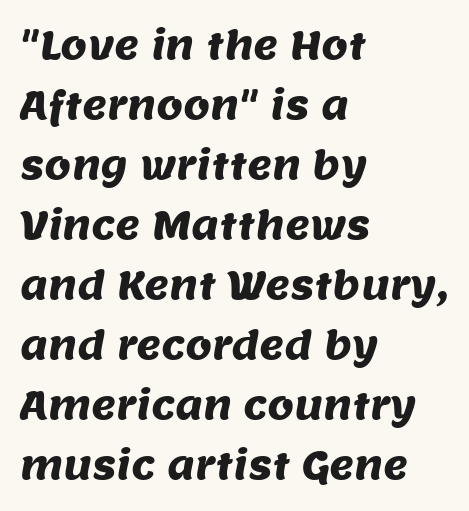
Q: Is the typeface a serif or a sans-serif typeface? A: Sans-serif.
Q: Is the text underlined? A: No.
Q: How is the paragraph aligned? A: Left-aligned.
Q: Is the spacing between letters normal or unusually wide? A: Normal.
Q: Is the spacing between lines tight, normal or loose? A: Normal.
Q: Width (condensed, normal, or wide)? A: Normal.
Q: Stroke contrast? A: Medium.
Q: x-height? A: Large.
Q: Monospaced? A: No.
